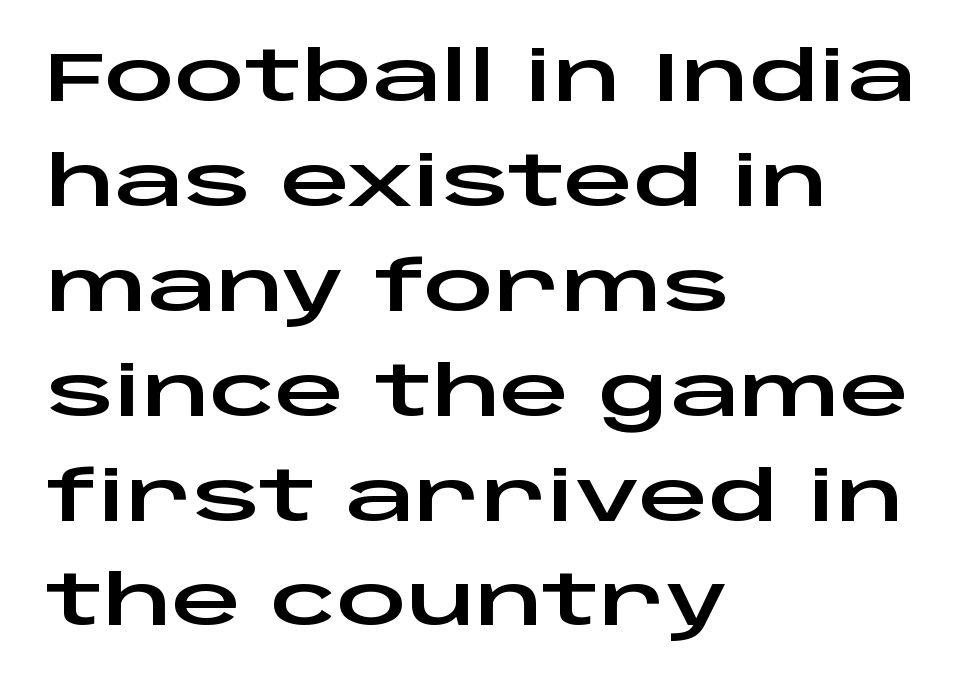
The image shows 69 px wide sans-serif type, upright; set left-aligned, normal line spacing (1.52x), normal letter spacing, not underlined; low stroke contrast and a large x-height.
